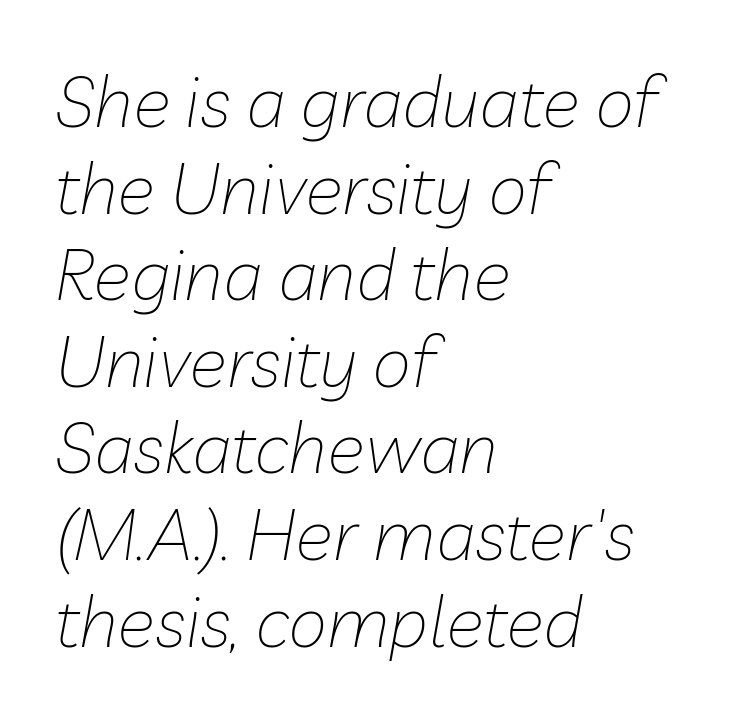
Q: Is the text bold? A: No.
Q: Is the text italic (slanted)? A: Yes, it leans right by about 10 degrees.
Q: Is the text underlined? A: No.
Q: How is the paragraph aligned? A: Left-aligned.
Q: Is the spacing between letters normal or unusually wide? A: Normal.
Q: Width (condensed, normal, or wide)? A: Normal.
Q: Stroke contrast? A: Low.
Q: x-height? A: Medium.
Q: Monospaced? A: No.
